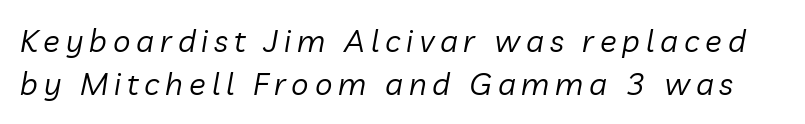
Italic? Definitely — the glyphs are oblique. Successive baselines arrive at the customary interval. Underlining? Definitely not there. These lines are rendered in a variable-pitch font.
